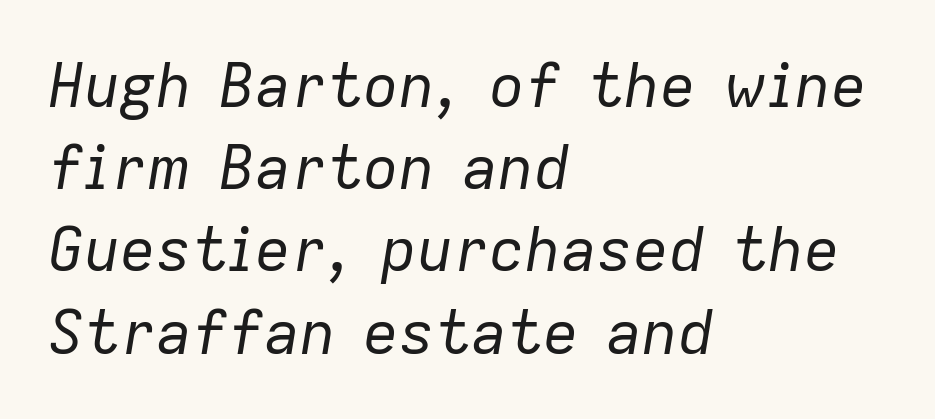
The image shows 60 px regular-weight type, italic (leaning right); set left-aligned, normal line spacing (1.37x), normal letter spacing, not underlined; low stroke contrast and a medium x-height.
